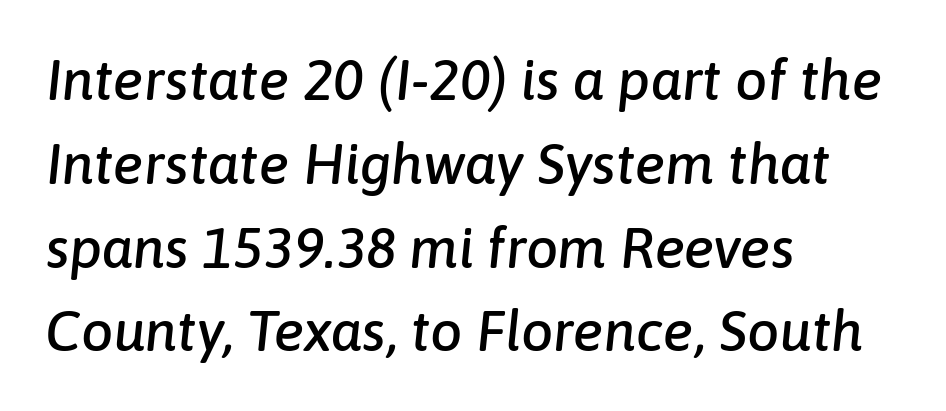
Horizontal alignment here is leftward, the default for most running prose. Do the characters align in a grid? No, the font is proportional. The gap between lines stays unmarked. The space between consecutive lines is moderate.
